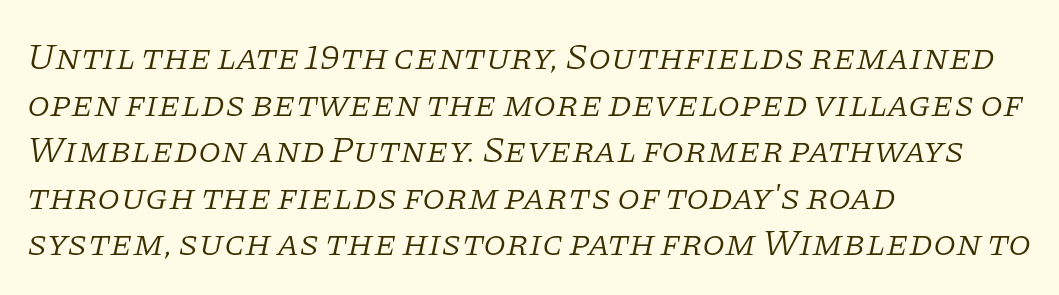
The image shows 37 px light serif type, italic (leaning right); set left-aligned, normal line spacing (1.26x), normal letter spacing, not underlined; low stroke contrast and a large x-height.
